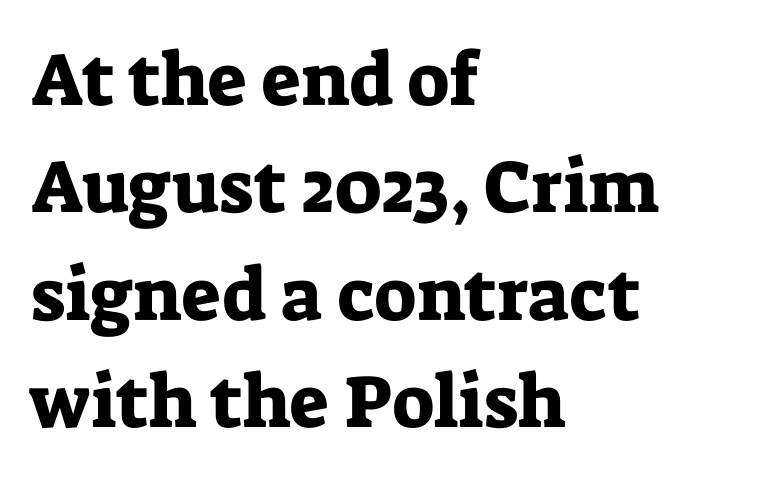
{"serif": "yes", "italic": "no", "width": "normal", "stroke_contrast": "low", "x_height": "medium", "monospaced": "no", "underline": "no", "align": "left", "line_spacing": "normal", "line_spacing_ratio": 1.45, "letter_spacing": "normal", "letter_spacing_em": 0.0, "glyph_px": 74}
